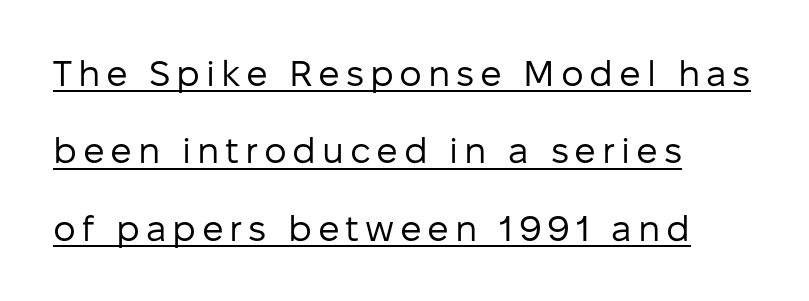
The image shows 36 px regular-weight sans-serif type, upright; set left-aligned, loose line spacing (2.15x), underlined; low stroke contrast and a medium x-height.
